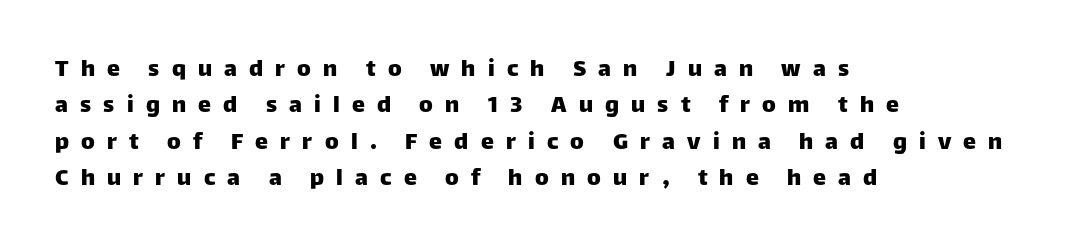
{"italic": "no", "underline": "no", "align": "left", "line_spacing": "normal", "line_spacing_ratio": 1.4, "letter_spacing": "wide", "letter_spacing_em": 0.47, "glyph_px": 26}
